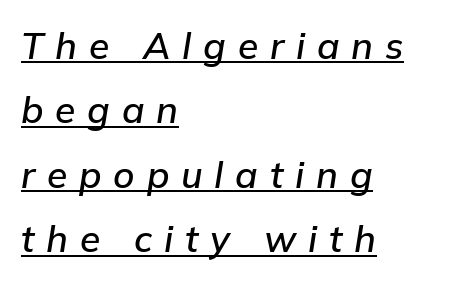
{"italic": "yes", "lean": "right", "slant_degrees": 9, "width": "normal", "stroke_contrast": "low", "x_height": "medium", "monospaced": "no", "underline": "yes", "align": "left", "line_spacing_ratio": 1.74, "letter_spacing": "wide", "letter_spacing_em": 0.32, "glyph_px": 37}
